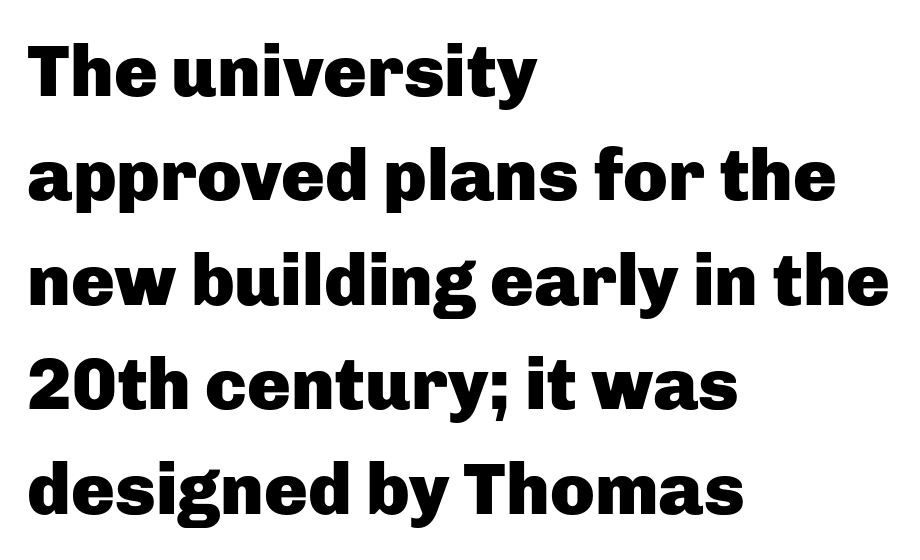
{"serif": "no", "italic": "no", "bold": "yes", "weight": "heavy", "width": "normal", "stroke_contrast": "low", "x_height": "medium", "monospaced": "no", "underline": "no", "align": "left", "line_spacing": "normal", "line_spacing_ratio": 1.43, "letter_spacing": "normal", "letter_spacing_em": 0.0, "glyph_px": 73}
